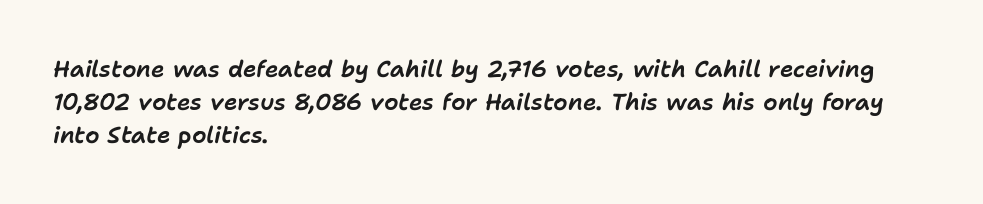
Q: Is the text italic (slanted)? A: Yes, it leans right by about 11 degrees.
Q: Is the text underlined? A: No.
Q: How is the paragraph aligned? A: Left-aligned.
Q: Is the spacing between letters normal or unusually wide? A: Normal.
Q: Is the spacing between lines tight, normal or loose? A: Normal.
